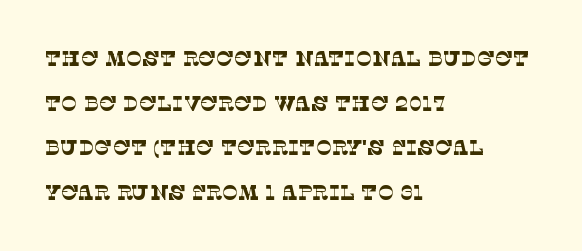
The image shows 21 px text type; set left-aligned, loose line spacing (2.13x), normal letter spacing, not underlined.
